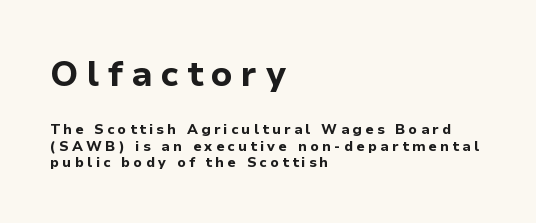
The composition opens big and finishes small. Check under the words: just untouched page. Each letter's strokes conclude bluntly, with no projecting serifs. Characters follow at a spacing far wider than the type designer built in.
